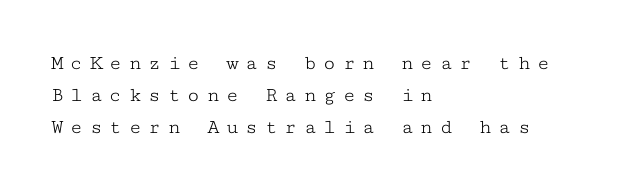
The image shows 21 px text type, upright; set left-aligned, normal line spacing (1.52x), unusually wide letter spacing (+0.32 em), not underlined.
